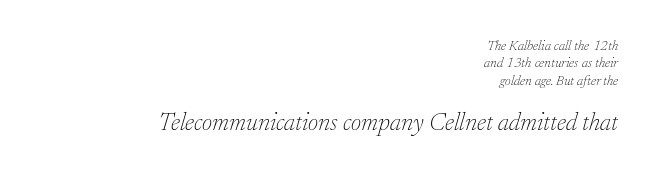
The image shows 25 px text type, italic (leaning right); set right-aligned, normal line spacing (1.25x), normal letter spacing, not underlined; the second (bottom) block is 1.79x larger.
